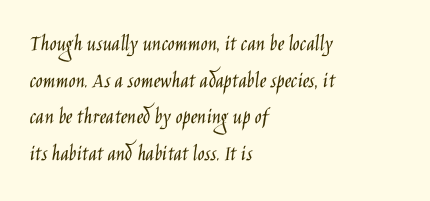
Q: Is the text bold? A: No.
Q: Is the text italic (slanted)? A: Yes.
Q: Is the text underlined? A: No.
Q: How is the paragraph aligned? A: Left-aligned.
Q: Is the spacing between letters normal or unusually wide? A: Normal.
Q: Is the spacing between lines tight, normal or loose? A: Normal.
